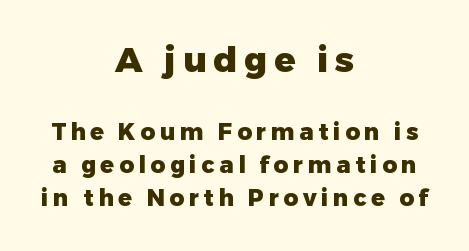
The image shows 35 px heavy sans-serif type, upright; set centered, normal line spacing (1.45x), unusually wide letter spacing (+0.2 em), not underlined; the first (top) block is 1.52x larger; low stroke contrast and a medium x-height.
